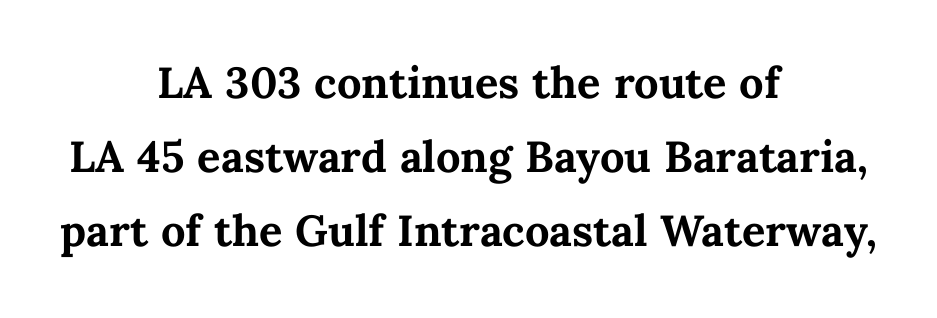
{"italic": "no", "bold": "yes", "weight": "semibold", "width": "normal", "stroke_contrast": "medium", "x_height": "medium", "monospaced": "no", "underline": "no", "align": "center", "line_spacing": "normal", "line_spacing_ratio": 1.28, "letter_spacing": "normal", "letter_spacing_em": 0.0, "glyph_px": 58}
